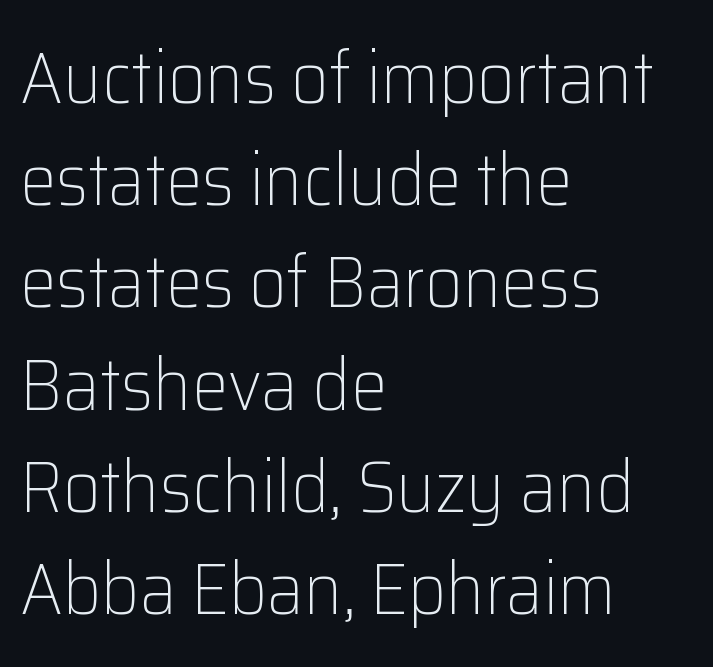
The image shows 73 px light sans-serif type, upright; set left-aligned, normal line spacing (1.4x), normal letter spacing, not underlined; low stroke contrast and a medium x-height.
